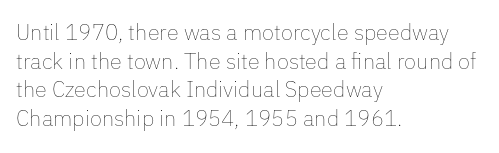
Check the space under the baseline: it is left empty. Characters follow at the spacing the type designer built in. These glyphs show unthickened strokes, regular width or finer. This is the regular roman posture of the typeface. A typesetter would call this leading conventional body-copy spacing. The compositor pushed each line to the left boundary.
